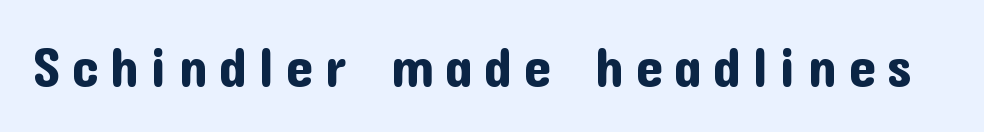
Note the varied advance widths — an 'i' is clearly narrower than an 'm'. Classification — sans serif. Beneath every word, the page is bare. The axis of the letterforms is exactly vertical. How are the letters spaced? Widely, with obvious added tracking.
